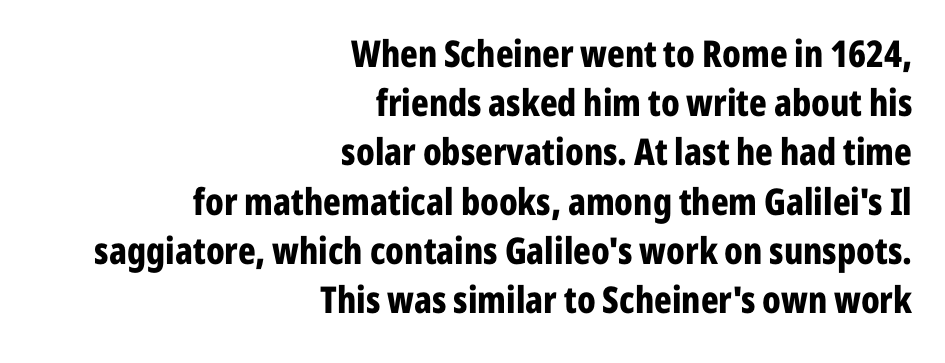
{"serif": "no", "italic": "no", "bold": "yes", "weight": "bold", "width": "condensed", "stroke_contrast": "low", "x_height": "medium", "monospaced": "no", "underline": "no", "align": "right", "line_spacing": "normal", "line_spacing_ratio": 1.33, "letter_spacing": "normal", "letter_spacing_em": 0.0, "glyph_px": 37}
